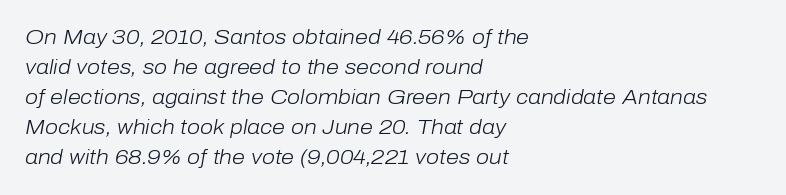
Check the space under the baseline: it is left empty. Characters follow at the spacing the type designer built in. Short and long lines alike share a common starting point at left. The typeface has the unassuming heft of standard copy or less. These lines sit exactly where default settings would place them.
